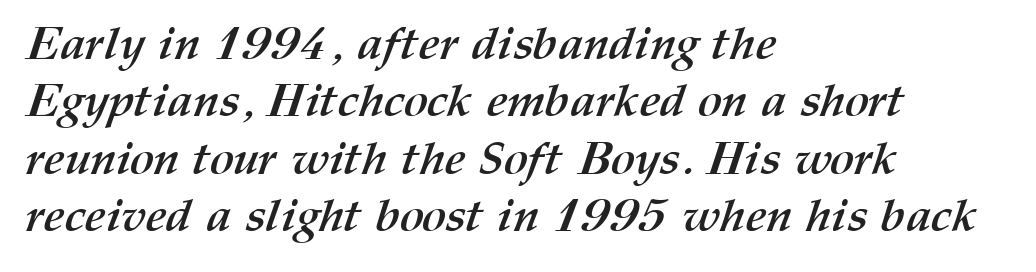
The image shows 46 px semibold type; set left-aligned, normal line spacing (1.25x), normal letter spacing, not underlined; medium stroke contrast and a medium x-height.
